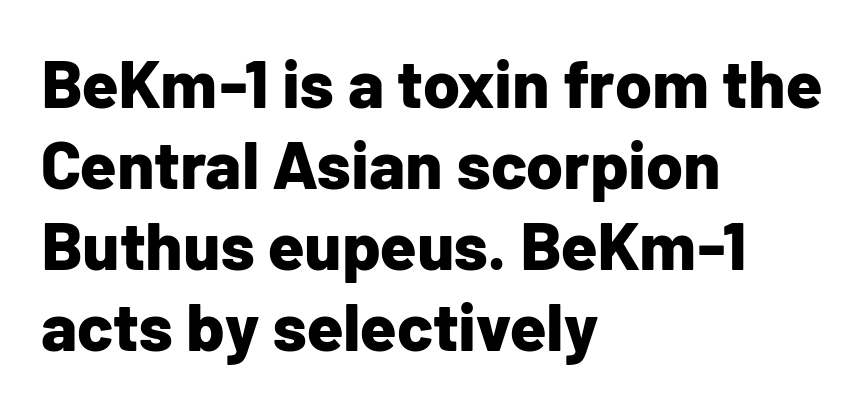
Q: Is the text bold? A: Yes.
Q: Is the text italic (slanted)? A: No, it is upright.
Q: Is the typeface a serif or a sans-serif typeface? A: Sans-serif.
Q: Is the text underlined? A: No.
Q: How is the paragraph aligned? A: Left-aligned.
Q: Is the spacing between letters normal or unusually wide? A: Normal.
Q: Width (condensed, normal, or wide)? A: Normal.
Q: Stroke contrast? A: Low.
Q: x-height? A: Medium.
Q: Monospaced? A: No.
